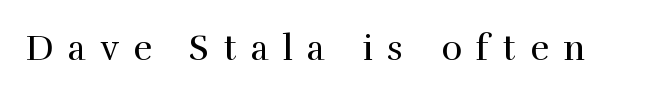
Q: Is the text bold? A: No.
Q: Is the text italic (slanted)? A: No, it is upright.
Q: Is the typeface a serif or a sans-serif typeface? A: Serif.
Q: Is the text underlined? A: No.
Q: Is the spacing between letters normal or unusually wide? A: Unusually wide.
Q: Width (condensed, normal, or wide)? A: Normal.
Q: Stroke contrast? A: High.
Q: x-height? A: Medium.
Q: Monospaced? A: No.
